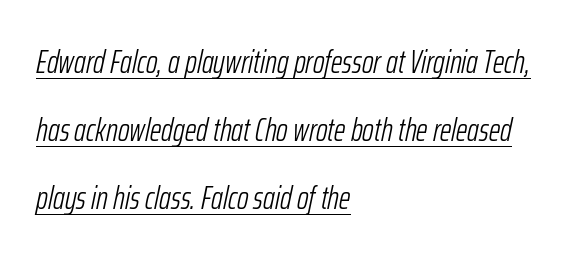
The image shows 32 px light, condensed type, italic (leaning right); set left-aligned, loose line spacing (2.12x), normal letter spacing, underlined; low stroke contrast and a medium x-height.
